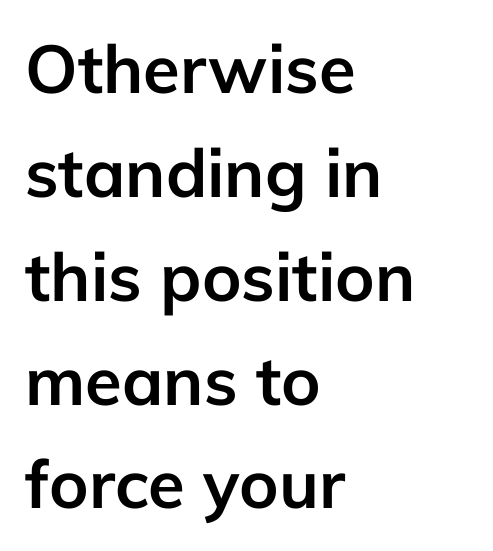
Visually the block forms a straight wall on the left and a jagged coastline on the right. Weight: bold. Honestly, the letter spacing is just normal — you wouldn't notice it. Varying glyph widths throughout — classic text-font behaviour. Look at the bottom of the vertical strokes: they stop flat, with no serifs. Anything drawn beneath the words? Only blank space.
